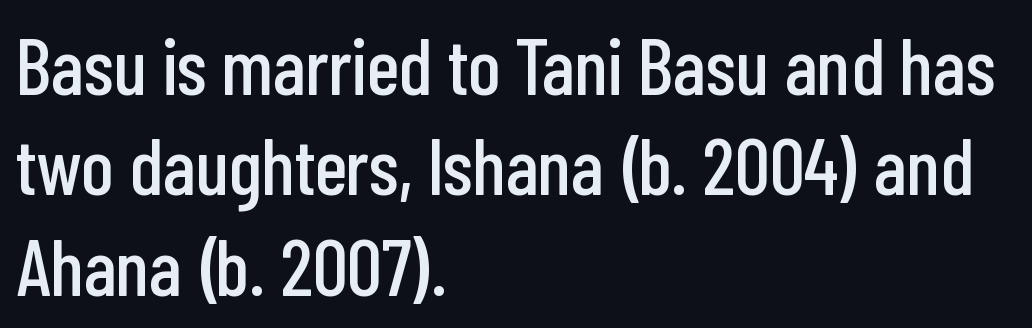
{"serif": "no", "italic": "no", "width": "condensed", "stroke_contrast": "low", "x_height": "medium", "monospaced": "no", "underline": "no", "align": "left", "line_spacing": "normal", "line_spacing_ratio": 1.27, "letter_spacing": "normal", "letter_spacing_em": 0.0, "glyph_px": 79}
